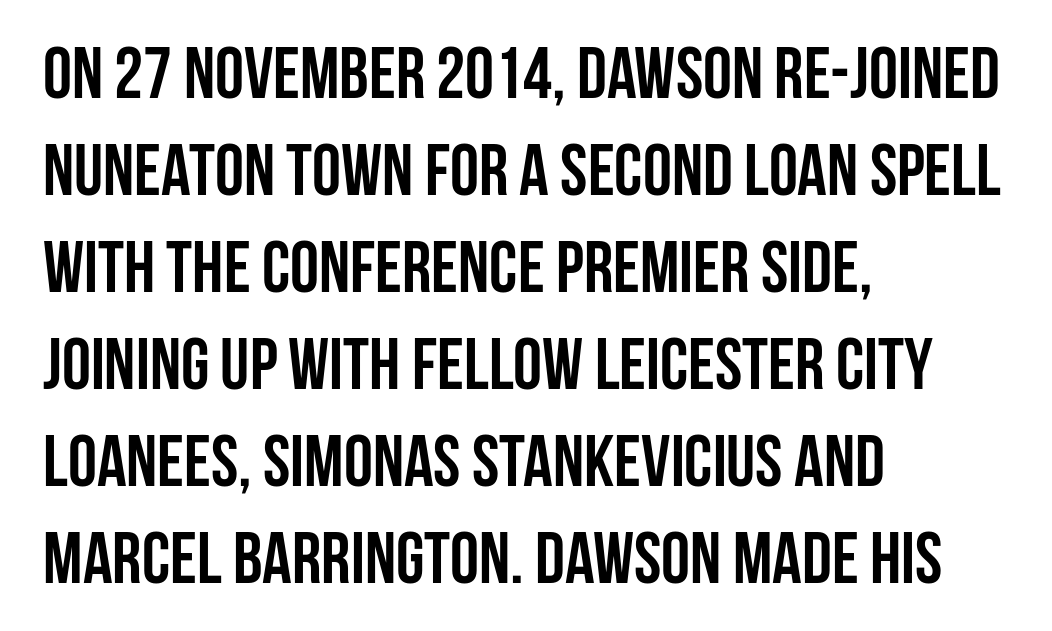
The area under the type is left untouched. Inter-character spacing is left at the font's built-in metrics. Are there feet on the stems? There aren't — it's a sans. Heft: maximum for text — a bold.
